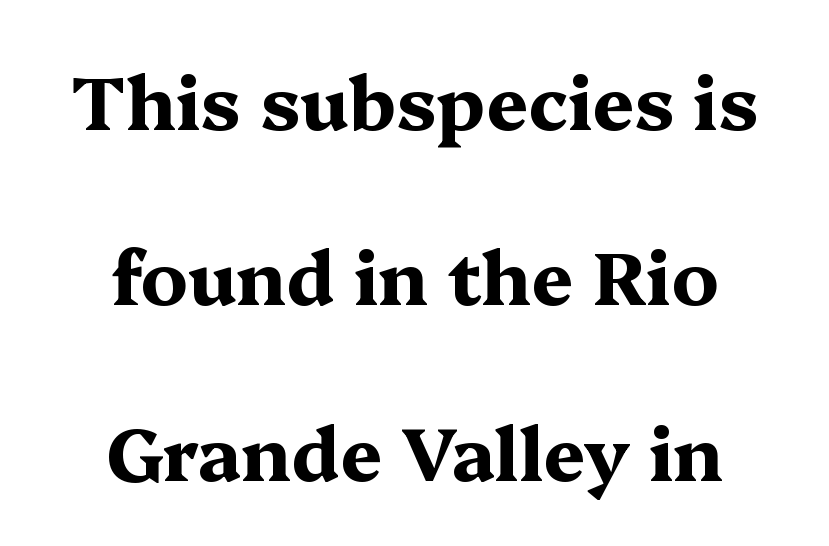
{"serif": "yes", "italic": "no", "bold": "yes", "weight": "bold", "width": "wide", "stroke_contrast": "medium", "x_height": "medium", "monospaced": "no", "underline": "no", "align": "center", "line_spacing": "loose", "line_spacing_ratio": 2.37, "letter_spacing": "normal", "letter_spacing_em": 0.0, "glyph_px": 74}
